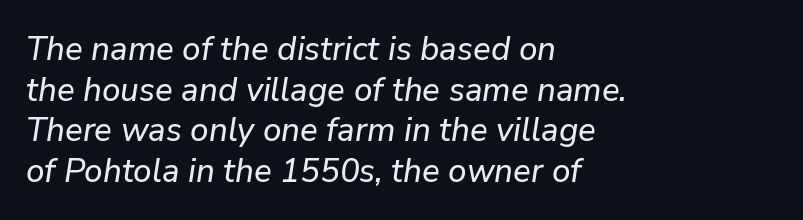
Q: Is the text italic (slanted)? A: Yes, it leans right by about 9 degrees.
Q: Is the text underlined? A: No.
Q: How is the paragraph aligned? A: Left-aligned.
Q: Is the spacing between letters normal or unusually wide? A: Normal.
Q: Width (condensed, normal, or wide)? A: Normal.
Q: Stroke contrast? A: Low.
Q: x-height? A: Medium.
Q: Monospaced? A: No.
